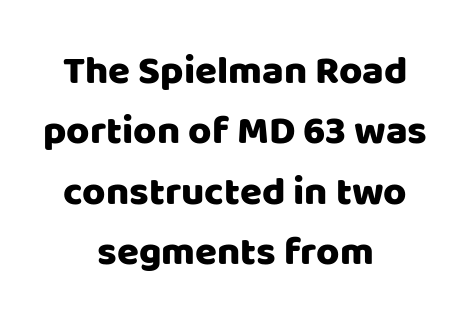
{"serif": "no", "italic": "no", "width": "normal", "stroke_contrast": "low", "x_height": "large", "monospaced": "no", "underline": "no", "align": "center", "line_spacing": "normal", "line_spacing_ratio": 1.51, "letter_spacing": "normal", "letter_spacing_em": 0.0, "glyph_px": 40}
